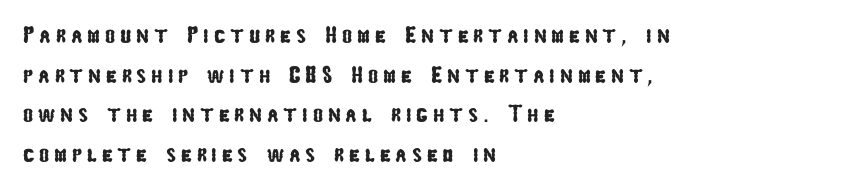
{"underline": "no", "align": "left", "line_spacing": "normal", "line_spacing_ratio": 1.65, "letter_spacing": "wide", "letter_spacing_em": 0.2, "glyph_px": 24}
